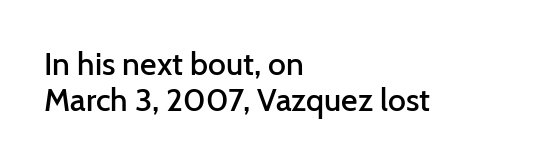
The image shows 32 px semibold sans-serif type, upright; set left-aligned, tight line spacing (1.11x), normal letter spacing, not underlined; low stroke contrast and a medium x-height.
